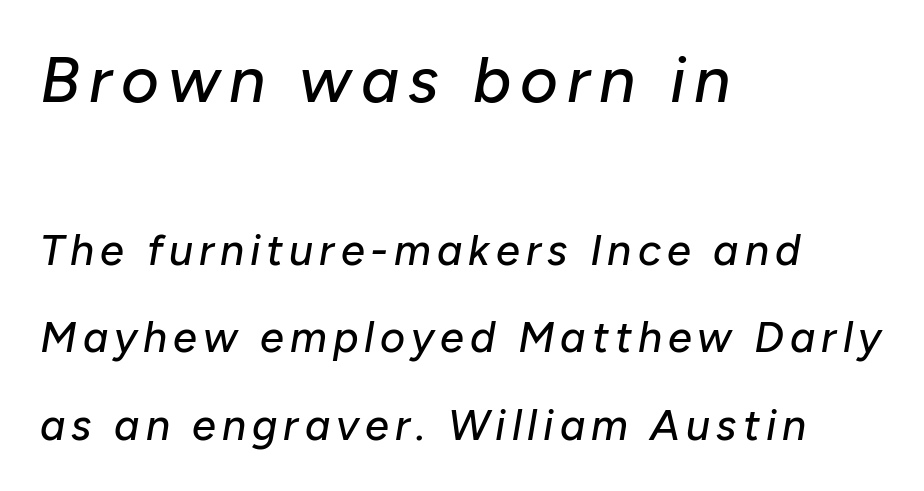
A student would call this left alignment; a typographer would say flush left, rag right. The face used here is proportionally spaced, like ordinary book or web type. A student would notice the top passage is typeset larger than what follows. Quick note: underline off.
